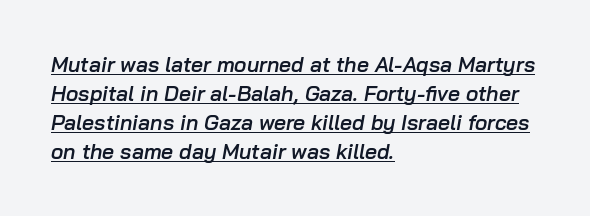
The image shows 21 px text type, italic (leaning right); set left-aligned, normal line spacing (1.38x), normal letter spacing, underlined.
